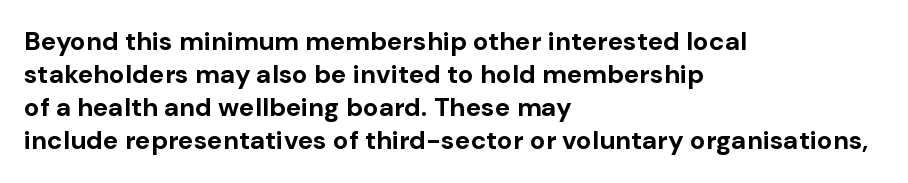
Q: Is the text bold? A: Yes.
Q: Is the text italic (slanted)? A: No, it is upright.
Q: Is the text underlined? A: No.
Q: How is the paragraph aligned? A: Left-aligned.
Q: Is the spacing between letters normal or unusually wide? A: Normal.
Q: Is the spacing between lines tight, normal or loose? A: Normal.
